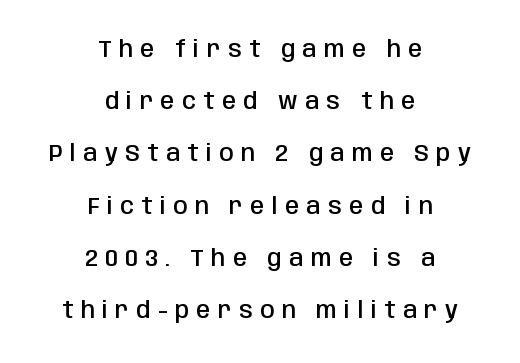
Q: Is the text bold? A: Semi-bold.
Q: Is the text italic (slanted)? A: No, it is upright.
Q: Is the text underlined? A: No.
Q: How is the paragraph aligned? A: Centered.
Q: Is the spacing between letters normal or unusually wide? A: Unusually wide.
Q: Is the spacing between lines tight, normal or loose? A: Loose.
